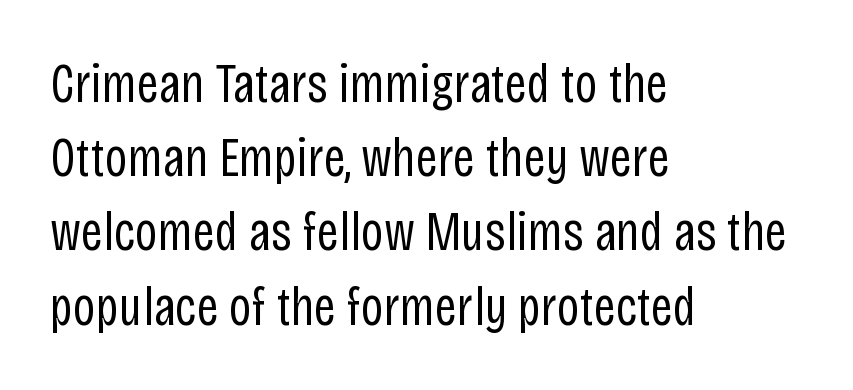
{"serif": "no", "italic": "no", "bold": "no", "weight": "regular", "width": "condensed", "stroke_contrast": "low", "x_height": "large", "monospaced": "no", "underline": "no", "align": "left", "line_spacing": "normal", "line_spacing_ratio": 1.35, "letter_spacing": "normal", "letter_spacing_em": 0.0, "glyph_px": 55}
